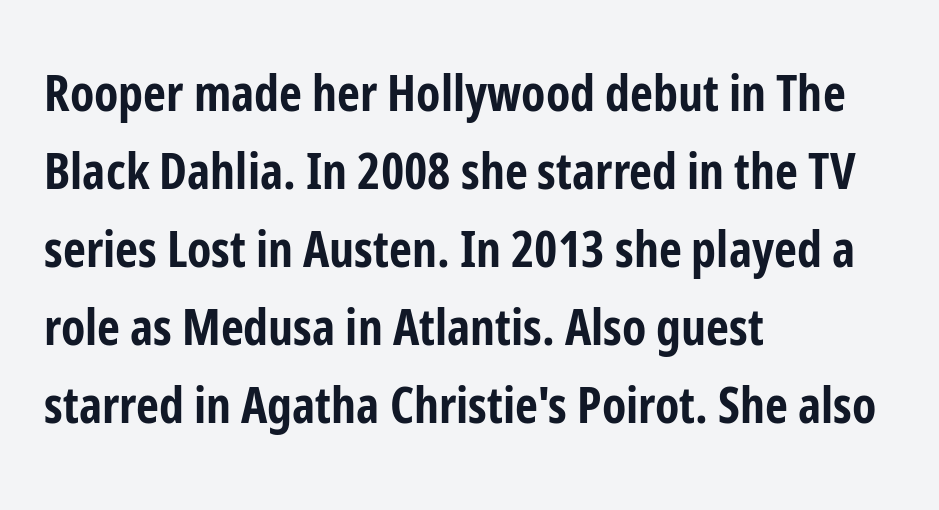
Q: Is the text bold? A: Yes.
Q: Is the text italic (slanted)? A: No, it is upright.
Q: Is the typeface a serif or a sans-serif typeface? A: Sans-serif.
Q: Is the text underlined? A: No.
Q: How is the paragraph aligned? A: Left-aligned.
Q: Is the spacing between letters normal or unusually wide? A: Normal.
Q: Is the spacing between lines tight, normal or loose? A: Normal.
Q: Width (condensed, normal, or wide)? A: Condensed.
Q: Stroke contrast? A: Low.
Q: x-height? A: Medium.
Q: Monospaced? A: No.
